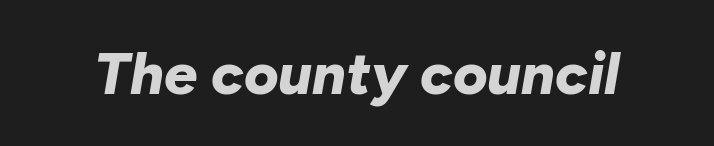
Every character sits at an angle, as italics do. Stroke thickness is high; the sample reads as a true bold. Descenders hang freely into open space. Inter-character spacing is left at the font's built-in metrics.
